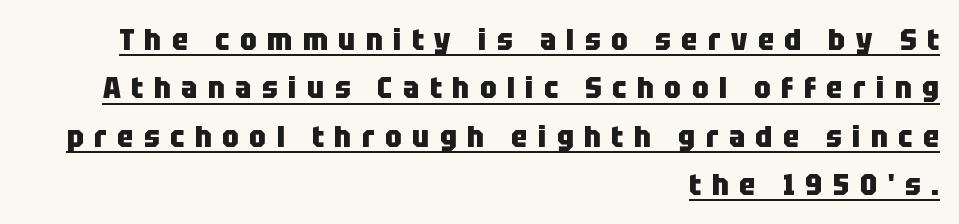
The image shows 30 px heavy, condensed sans-serif type, upright; set right-aligned, normal line spacing (1.61x), unusually wide letter spacing (+0.35 em), underlined; low stroke contrast and a large x-height.
